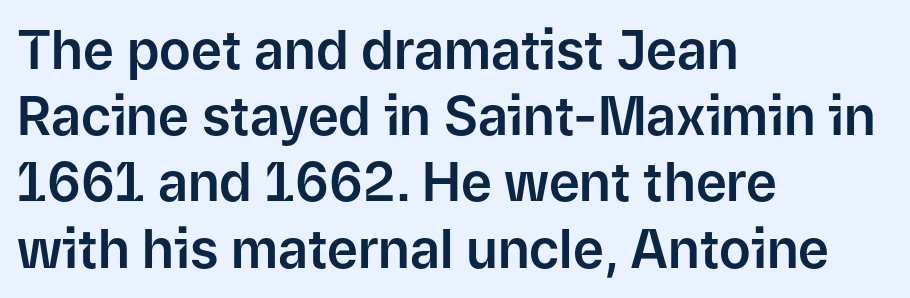
{"serif": "no", "italic": "no", "width": "normal", "stroke_contrast": "low", "x_height": "medium", "monospaced": "no", "underline": "no", "align": "left", "line_spacing": "normal", "line_spacing_ratio": 1.25, "letter_spacing": "normal", "letter_spacing_em": 0.0, "glyph_px": 53}
